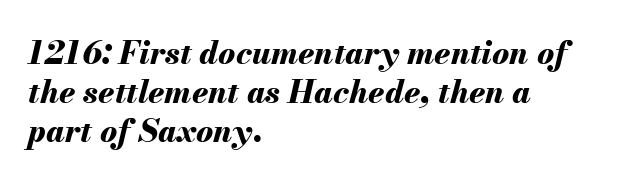
Q: Is the text bold? A: Yes.
Q: Is the text italic (slanted)? A: Yes, it leans right by about 13 degrees.
Q: Is the text underlined? A: No.
Q: How is the paragraph aligned? A: Left-aligned.
Q: Is the spacing between letters normal or unusually wide? A: Normal.
Q: Width (condensed, normal, or wide)? A: Normal.
Q: Stroke contrast? A: Medium.
Q: x-height? A: Small.
Q: Monospaced? A: No.
